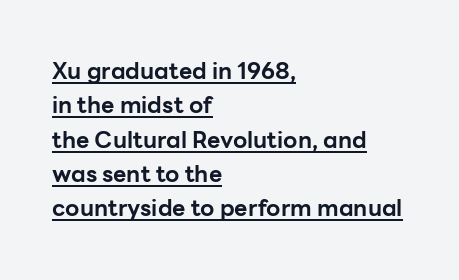
This sample keeps an unexceptional amount of space between lines. Tracking here is standard; glyphs follow each other at the usual distance. Rendered with straight, roman letterforms. These characters rest on top of a visible drawn line. As a designer I'd log this as weight 700, bold.
